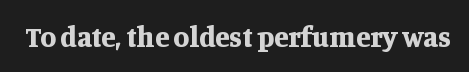
{"serif": "yes", "italic": "no", "bold": "yes", "weight": "bold", "width": "normal", "stroke_contrast": "medium", "x_height": "large", "monospaced": "no", "underline": "no", "letter_spacing": "normal", "letter_spacing_em": 0.0, "glyph_px": 29}
